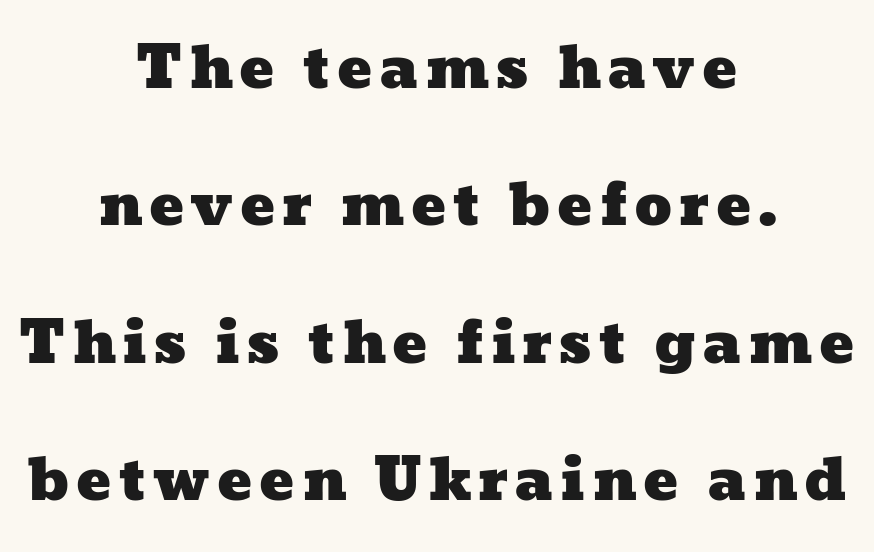
{"width": "wide", "stroke_contrast": "low", "x_height": "medium", "monospaced": "no", "underline": "no", "align": "center", "line_spacing": "loose", "line_spacing_ratio": 2.37, "glyph_px": 58}
